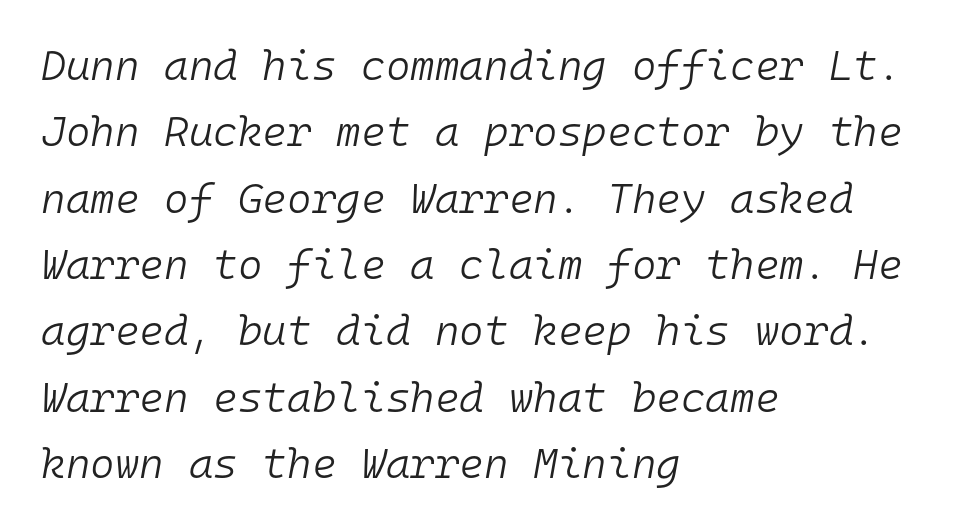
{"italic": "yes", "lean": "right", "slant_degrees": 10, "bold": "no", "weight": "light", "width": "normal", "stroke_contrast": "low", "x_height": "medium", "monospaced": "yes", "underline": "no", "align": "left", "line_spacing": "normal", "line_spacing_ratio": 1.58, "letter_spacing": "normal", "letter_spacing_em": 0.0, "glyph_px": 42}
